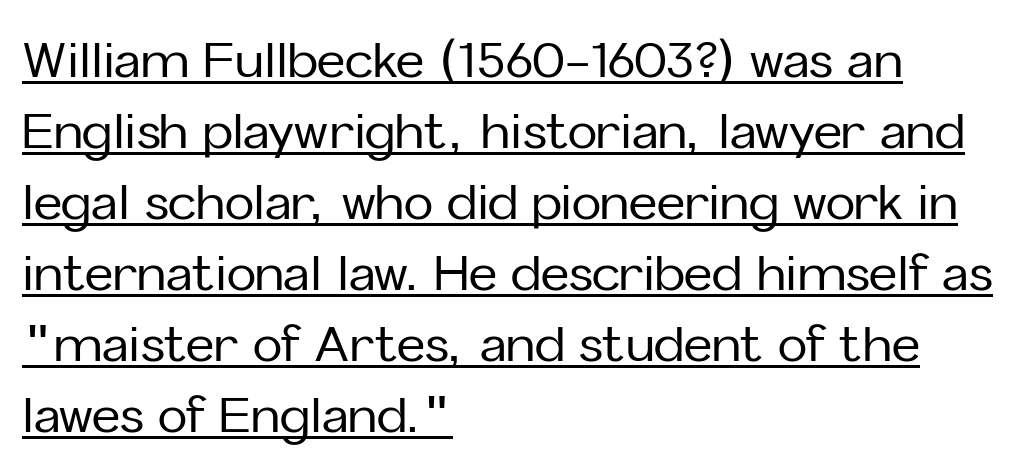
The image shows 49 px sans-serif type, upright; set left-aligned, normal line spacing (1.45x), normal letter spacing, underlined; low stroke contrast and a medium x-height.
